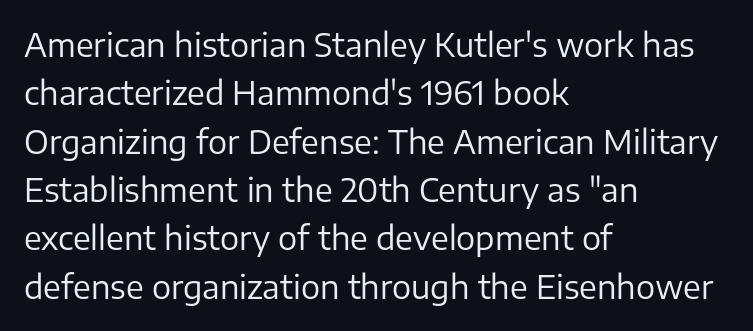
{"serif": "no", "italic": "no", "bold": "no", "weight": "regular", "width": "normal", "stroke_contrast": "low", "x_height": "medium", "monospaced": "no", "underline": "no", "align": "left", "line_spacing": "normal", "line_spacing_ratio": 1.51, "letter_spacing": "normal", "letter_spacing_em": 0.0, "glyph_px": 32}
